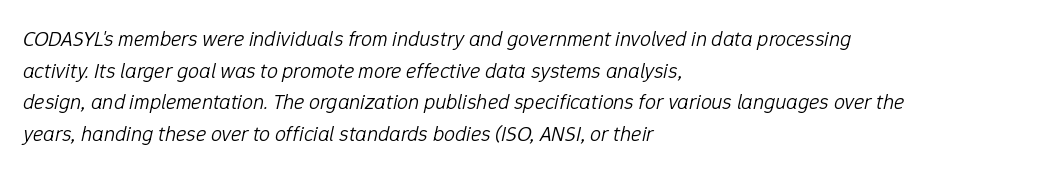
The image shows 22 px text type, italic (leaning right); set left-aligned, normal line spacing (1.44x), normal letter spacing, not underlined.
